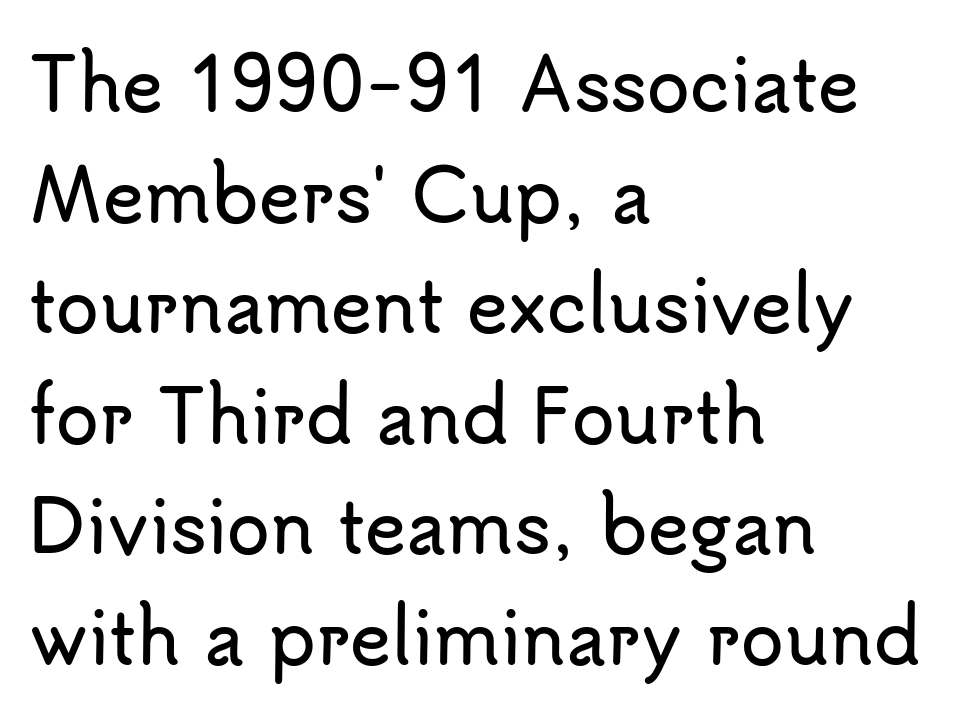
{"serif": "no", "italic": "no", "width": "normal", "stroke_contrast": "low", "x_height": "small", "monospaced": "no", "underline": "no", "align": "left", "line_spacing": "normal", "line_spacing_ratio": 1.58, "letter_spacing": "normal", "letter_spacing_em": 0.0, "glyph_px": 70}
